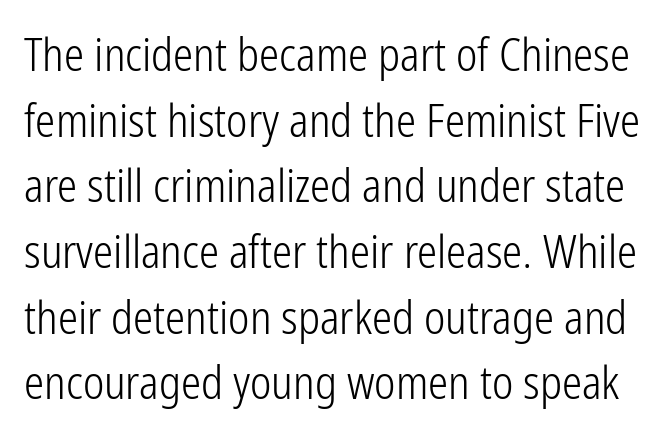
The face used here is proportionally spaced, like ordinary book or web type. Lines of text with bare space underneath. Words appear dense and cohesive because spacing is normal. Horizontal bands of white between lines are of average thickness. This is the regular roman posture of the typeface. Stroke mass is kept to a normal reading level or below.
